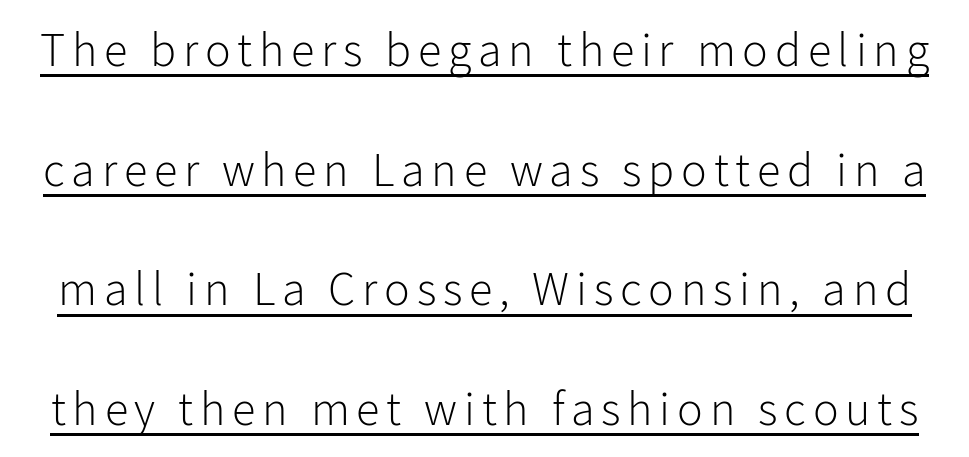
The image shows 48 px light sans-serif type, upright; set loose line spacing (2.49x), underlined; low stroke contrast and a medium x-height.
